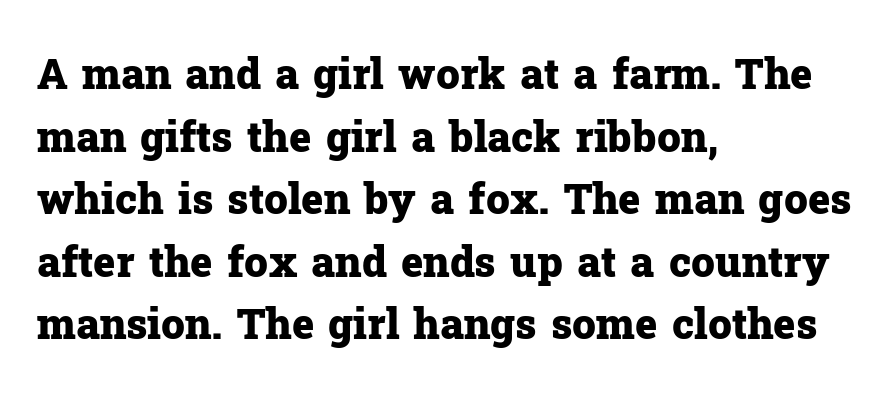
These lines stack with their left ends in a neat column. The rendering shows small feet on the letterforms — a serif design. Letters rest on an invisible, unmarked baseline. A roman cut, with each character standing at attention.
